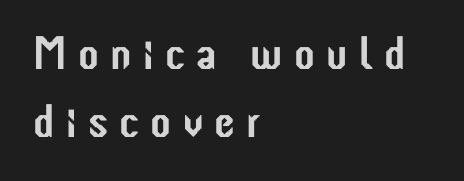
Rendered with straight, roman letterforms. Tracking here is generous; glyphs stand well apart from one another. This sample has the flowing, uneven cadence of proportional lettering. The face used here is a sans, in the tradition of grotesques and geometrics. A classic flush-left, rag-right setting is used for this passage. The rendering uses a moderate line-height, typical for paragraphs.
